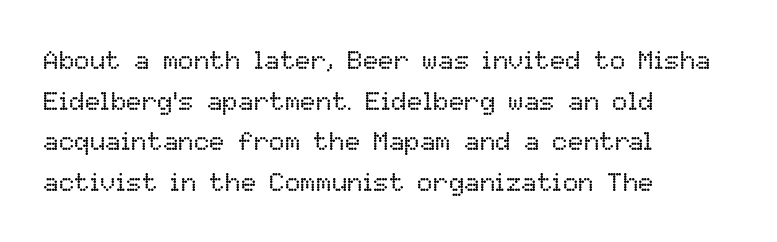
The image shows 26 px text type, upright; set left-aligned, normal line spacing (1.56x), normal letter spacing, not underlined.
